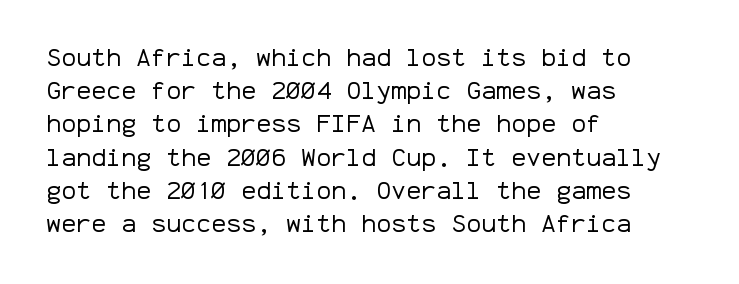
These lines sit exactly where default settings would place them. Decoration check: the copy has no underline. The typeface has the unassuming heft of standard copy or less. Horizontal alignment here is leftward, the default for most running prose.
